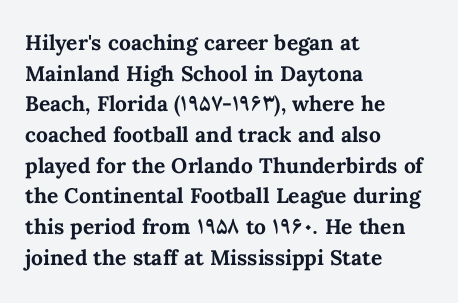
{"italic": "no", "bold": "yes", "underline": "no", "align": "left", "line_spacing": "normal", "line_spacing_ratio": 1.46, "letter_spacing": "normal", "letter_spacing_em": 0.0, "glyph_px": 21}
